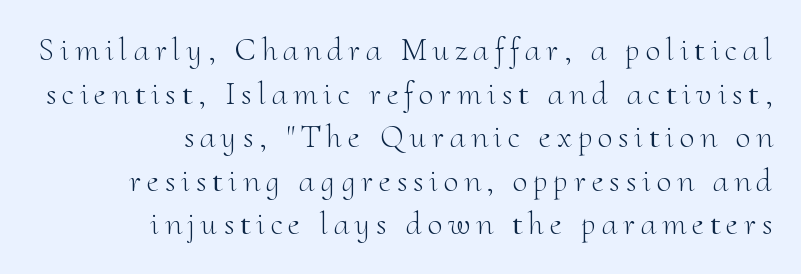
The image shows 33 px light serif type, upright; set right-aligned, normal line spacing (1.32x), not underlined; medium stroke contrast and a small x-height.
